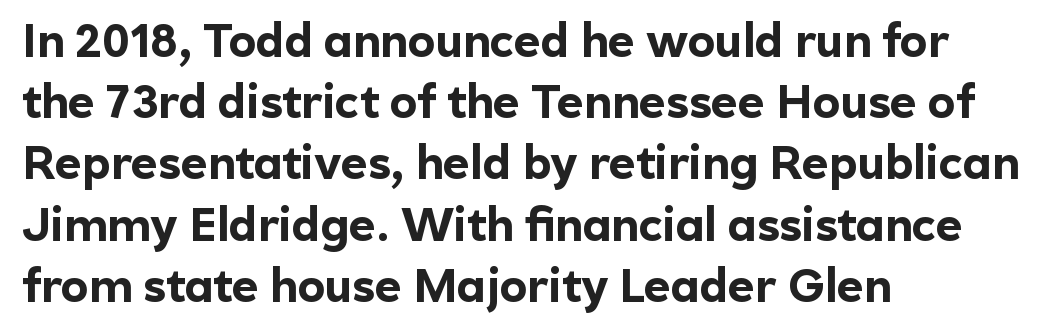
Think of a printed novel: that variable character pitch is what you see here. Style check: upright. Students, note that the glyphs here touch the page at normal intervals. The letters are bold, with thick, heavy strokes.
